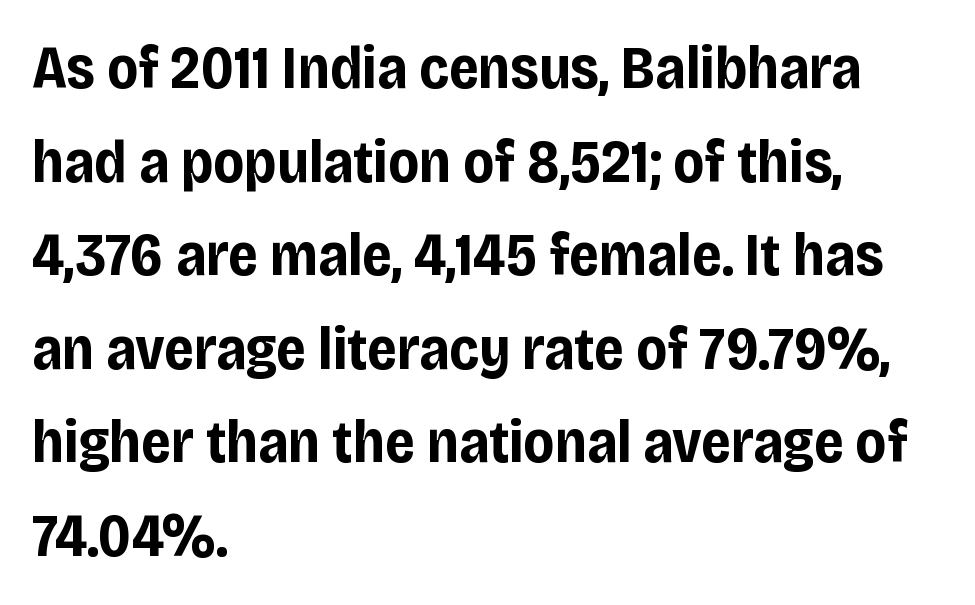
{"serif": "no", "italic": "no", "bold": "yes", "weight": "bold", "width": "condensed", "stroke_contrast": "low", "x_height": "large", "monospaced": "no", "underline": "no", "align": "left", "line_spacing": "normal", "line_spacing_ratio": 1.56, "letter_spacing": "normal", "letter_spacing_em": 0.0, "glyph_px": 60}
